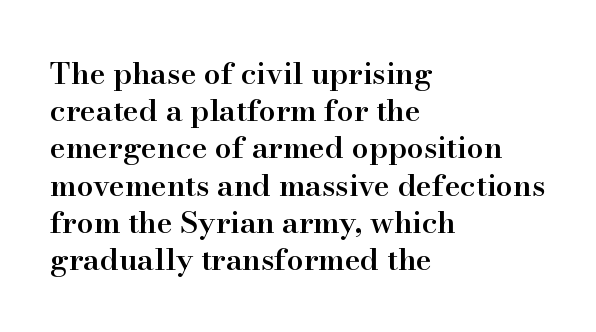
{"serif": "yes", "italic": "no", "bold": "semi", "weight": "semibold", "width": "normal", "stroke_contrast": "high", "x_height": "small", "monospaced": "no", "underline": "no", "align": "left", "line_spacing_ratio": 1.24, "letter_spacing": "normal", "letter_spacing_em": 0.0, "glyph_px": 30}
